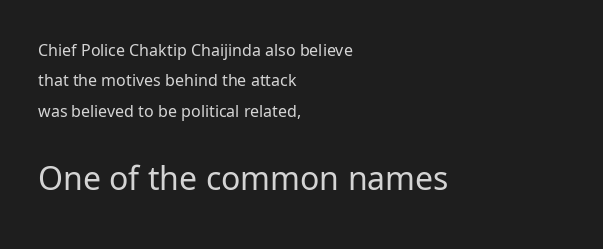
The image shows 32 px regular-weight sans-serif type, upright; set left-aligned, loose line spacing (1.9x), normal letter spacing, not underlined; the second (bottom) block is 2.0x larger; low stroke contrast and a medium x-height.
